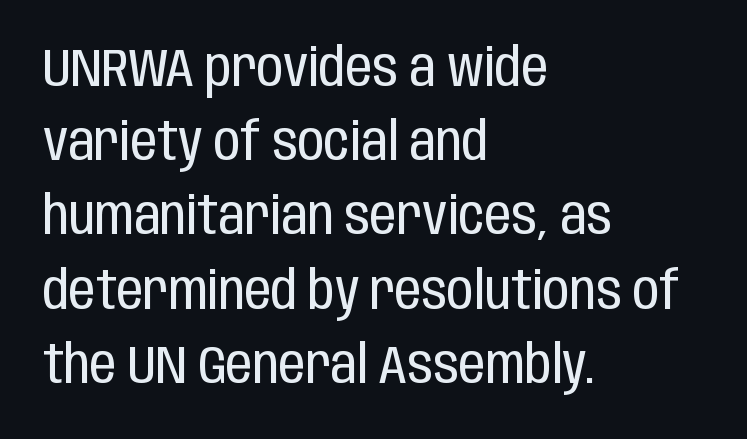
{"serif": "no", "italic": "no", "bold": "no", "weight": "regular", "width": "condensed", "stroke_contrast": "low", "x_height": "large", "monospaced": "no", "underline": "no", "align": "left", "line_spacing": "normal", "line_spacing_ratio": 1.4, "letter_spacing": "normal", "letter_spacing_em": 0.0, "glyph_px": 53}
